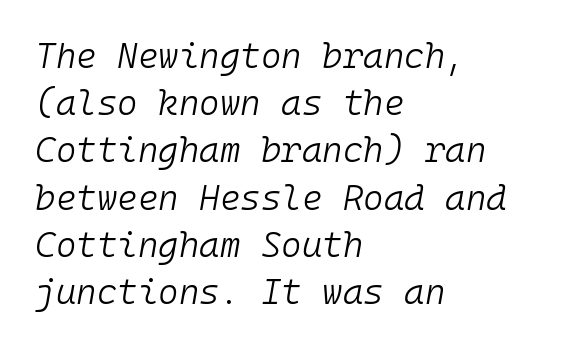
Here the designer chose a console-style face with uniform glyph widths. Spacing between characters is what you'd get straight out of the box. This sample uses an oblique cut, with every glyph tilted off the vertical. Is there much room between lines? A standard amount, neither cramped nor airy. Is the stroke heavy? The answer is a plain regular-or-lighter. The strip under each line holds only bare page.
